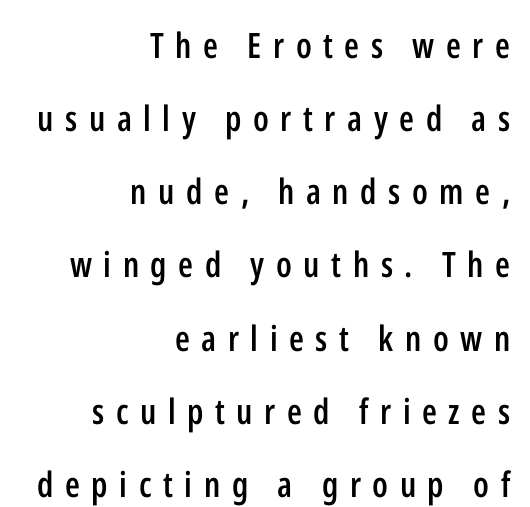
Q: Is the text bold? A: Semi-bold.
Q: Is the text italic (slanted)? A: No, it is upright.
Q: Is the typeface a serif or a sans-serif typeface? A: Sans-serif.
Q: Is the text underlined? A: No.
Q: How is the paragraph aligned? A: Right-aligned.
Q: Is the spacing between letters normal or unusually wide? A: Unusually wide.
Q: Is the spacing between lines tight, normal or loose? A: Loose.
Q: Width (condensed, normal, or wide)? A: Condensed.
Q: Stroke contrast? A: Low.
Q: x-height? A: Medium.
Q: Monospaced? A: No.
